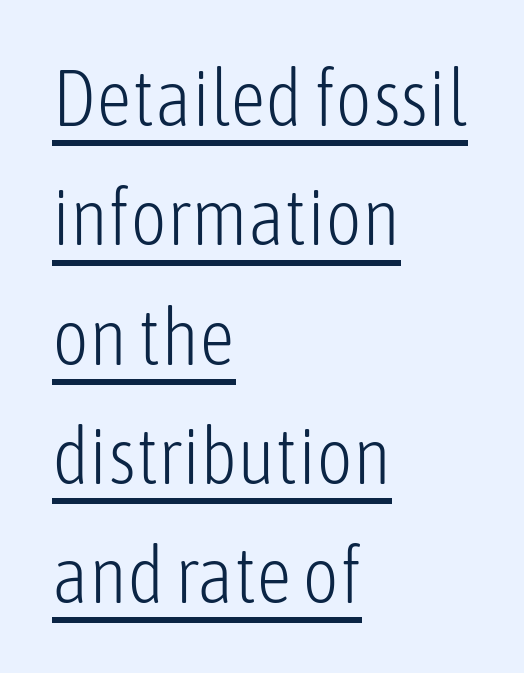
The typesetting does not lean heavy: it is not bold. Compared with typical body copy, the letter spacing here is the same. What's the leading like? Ordinary, nothing unusual. The rendered words wear a rule along their underside. Typographically, this falls in the sans-serif category. These lines stack with their left ends in a neat column.
